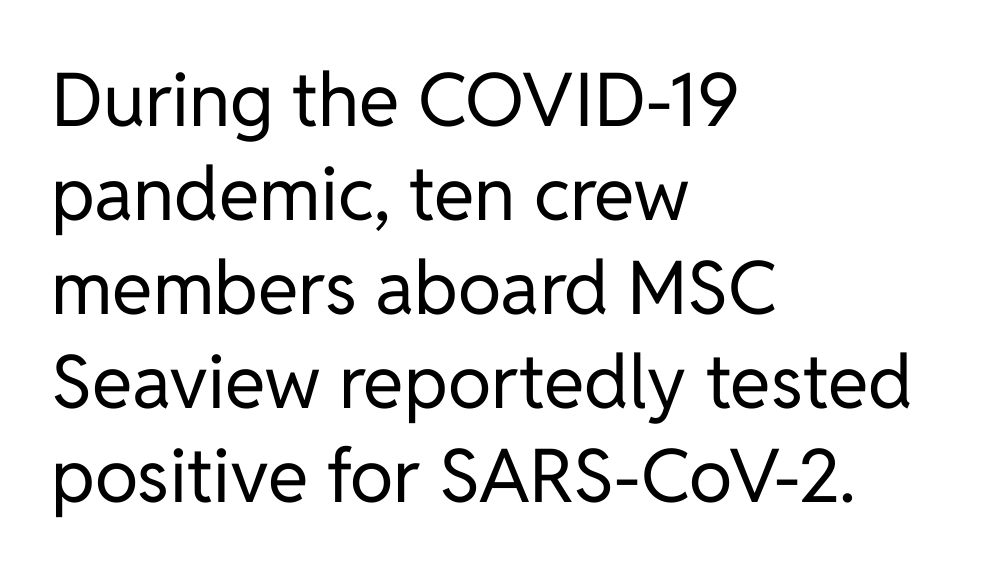
The image shows 74 px regular-weight sans-serif type, upright; set left-aligned, normal line spacing (1.27x), normal letter spacing, not underlined; low stroke contrast and a medium x-height.
